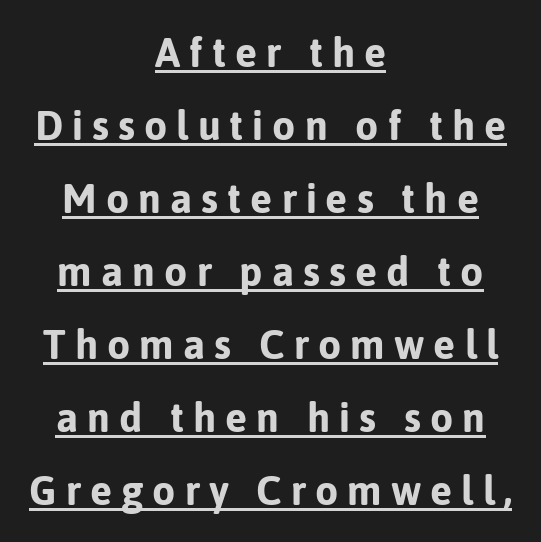
The image shows 41 px bold sans-serif type, upright; set centered, line spacing 1.78x, unusually wide letter spacing (+0.22 em), underlined; low stroke contrast and a medium x-height.
